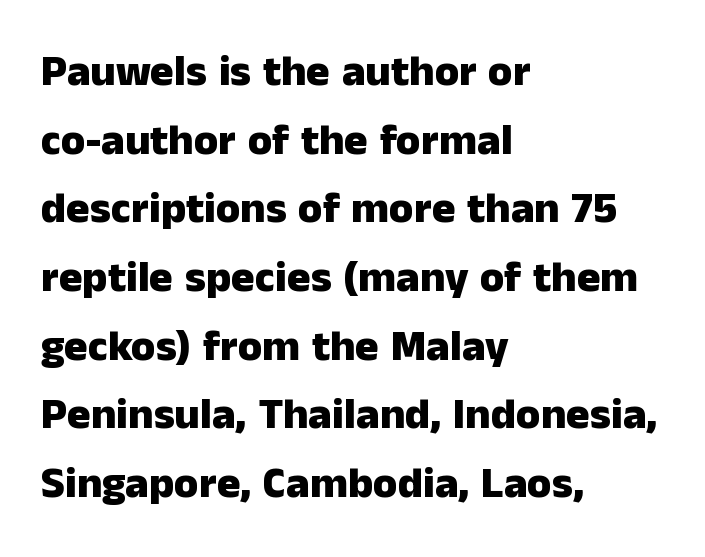
Q: Is the text bold? A: Yes.
Q: Is the text italic (slanted)? A: No, it is upright.
Q: Is the typeface a serif or a sans-serif typeface? A: Sans-serif.
Q: Is the text underlined? A: No.
Q: How is the paragraph aligned? A: Left-aligned.
Q: Is the spacing between letters normal or unusually wide? A: Normal.
Q: Is the spacing between lines tight, normal or loose? A: Normal.
Q: Width (condensed, normal, or wide)? A: Normal.
Q: Stroke contrast? A: Low.
Q: x-height? A: Medium.
Q: Monospaced? A: No.
